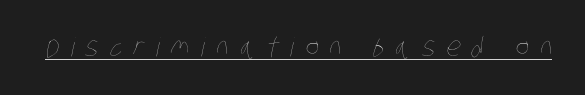
Characters follow at a spacing far wider than the type designer built in. What decoration does the sample have? An underline. This reads as an unemphasized weight, regular at the heaviest.
